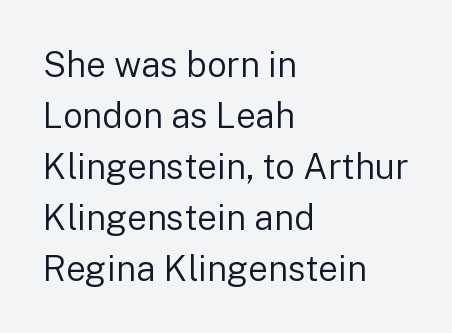
This sample has the flowing, uneven cadence of proportional lettering. Serif or sans? Sans — the stroke terminals are bare. Style check: upright. The area under the type is left untouched. Honestly, the letter spacing is just normal — you wouldn't notice it.
